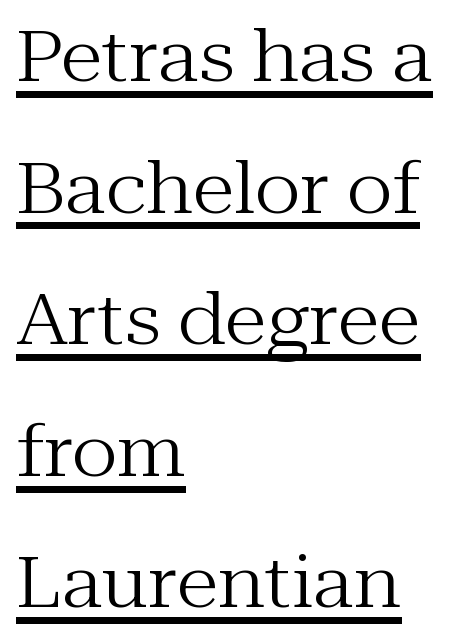
{"serif": "yes", "italic": "no", "bold": "no", "weight": "regular", "width": "normal", "stroke_contrast": "medium", "x_height": "medium", "monospaced": "no", "underline": "yes", "align": "left", "line_spacing_ratio": 1.88, "letter_spacing": "normal", "letter_spacing_em": 0.0, "glyph_px": 70}
